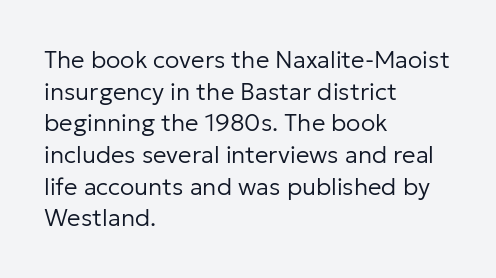
The image shows 24 px text type, upright; set left-aligned, normal line spacing (1.32x), normal letter spacing, not underlined.
